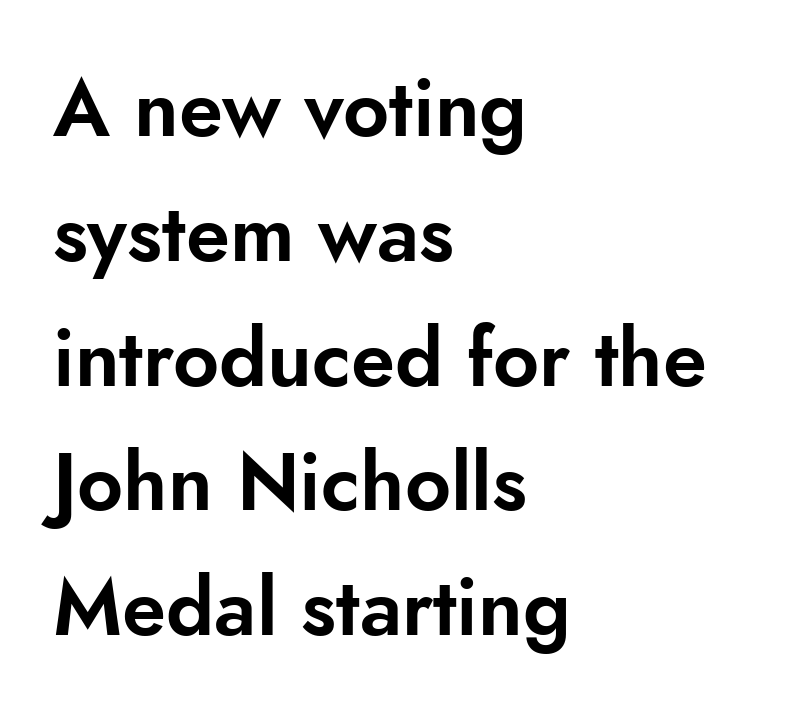
Typographically, this falls in the sans-serif category. Note the varied advance widths — an 'i' is clearly narrower than an 'm'. The vertical gap from one line to the next is medium. Characters follow at the spacing the type designer built in.
